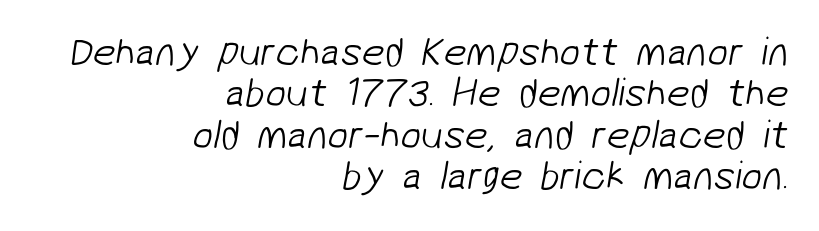
The image shows 41 px light sans-serif type; set right-aligned, tight line spacing (1.01x), normal letter spacing, not underlined; low stroke contrast and a medium x-height.
